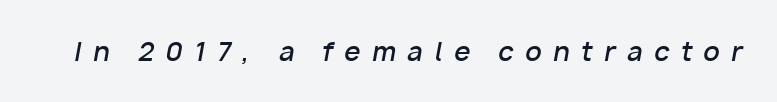
{"italic": "yes", "lean": "right", "slant_degrees": 10, "bold": "semi", "underline": "no", "letter_spacing": "wide", "letter_spacing_em": 0.44, "glyph_px": 26}
